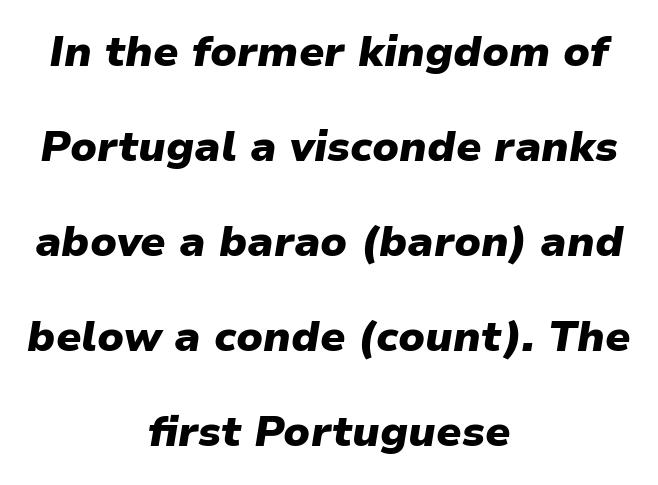
Q: Is the text bold? A: Yes.
Q: Is the text italic (slanted)? A: Yes, it leans right by about 9 degrees.
Q: Is the text underlined? A: No.
Q: How is the paragraph aligned? A: Centered.
Q: Is the spacing between letters normal or unusually wide? A: Normal.
Q: Is the spacing between lines tight, normal or loose? A: Loose.
Q: Width (condensed, normal, or wide)? A: Normal.
Q: Stroke contrast? A: Low.
Q: x-height? A: Medium.
Q: Monospaced? A: No.
